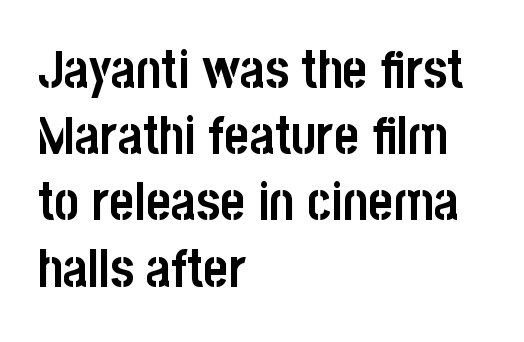
Students, note that the glyphs here touch the page at normal intervals. Left-aligned paragraph, ragged on the right. Decoration check: the copy has no underline. Reading down the column, the eye jumps a familiar distance to each next line. Nothing sits at the stroke ends, so this counts as sans-serif.
